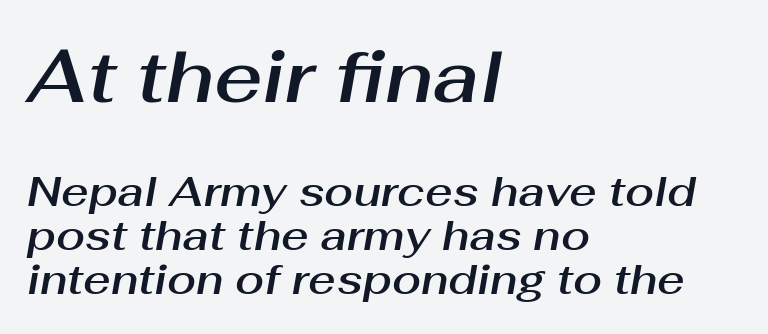
The setting favours the left margin, as ordinary paragraphs usually do. The rendering keeps characters at their native spacing. A typesetter would mark this as italic. The area under the type is left untouched. Horizontal bands of white between lines are thin slivers.
